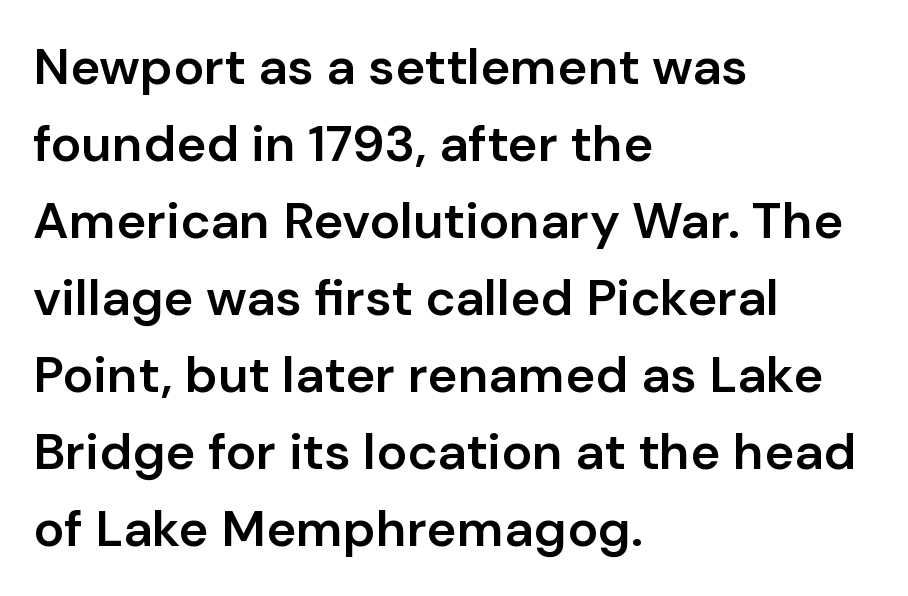
The image shows 51 px semibold sans-serif type, upright; set left-aligned, normal line spacing (1.51x), normal letter spacing, not underlined; low stroke contrast and a medium x-height.
